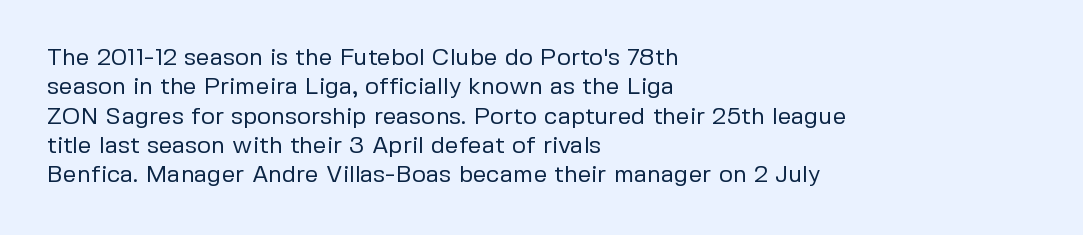
The image shows 24 px text type, upright; set left-aligned, line spacing 1.22x, normal letter spacing, not underlined.
